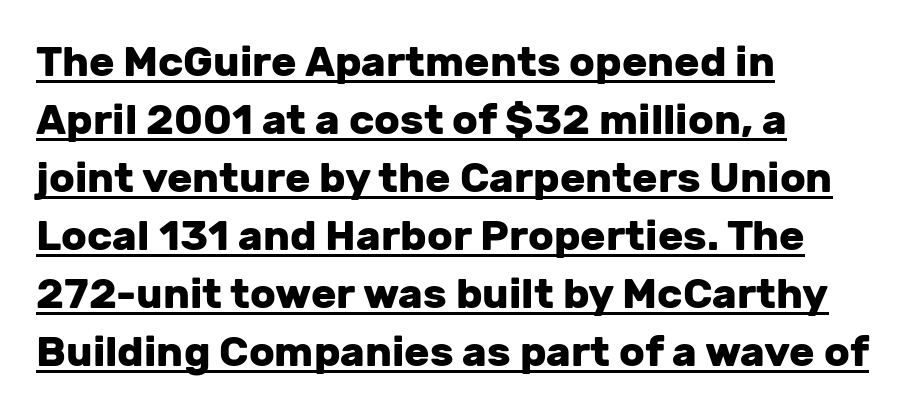
Short note: letters normally spaced. Every stem runs plumb, perpendicular to the baseline. Grotesque or geometric, the face here clearly has no serifs. The paragraph shown leans on its left margin.
